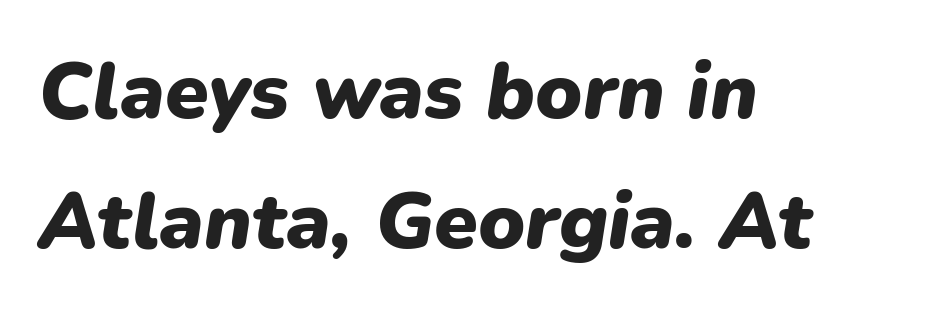
Q: Is the text bold? A: Yes.
Q: Is the text italic (slanted)? A: Yes, it leans right by about 9 degrees.
Q: Is the text underlined? A: No.
Q: How is the paragraph aligned? A: Left-aligned.
Q: Is the spacing between letters normal or unusually wide? A: Normal.
Q: Is the spacing between lines tight, normal or loose? A: Normal.
Q: Width (condensed, normal, or wide)? A: Normal.
Q: Stroke contrast? A: Low.
Q: x-height? A: Medium.
Q: Monospaced? A: No.
